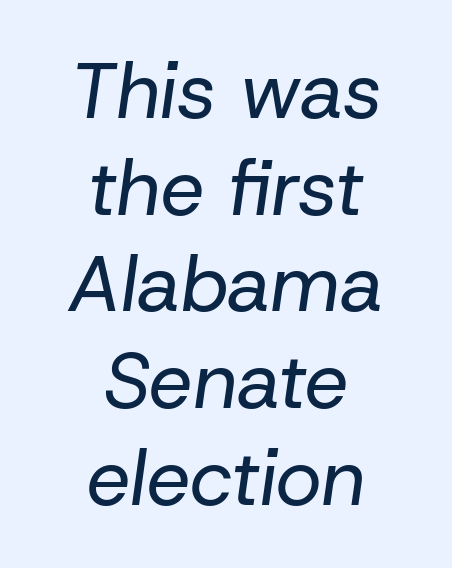
The image shows 78 px regular-weight type, italic (leaning right); set centered, line spacing 1.24x, normal letter spacing, not underlined; low stroke contrast and a medium x-height.
